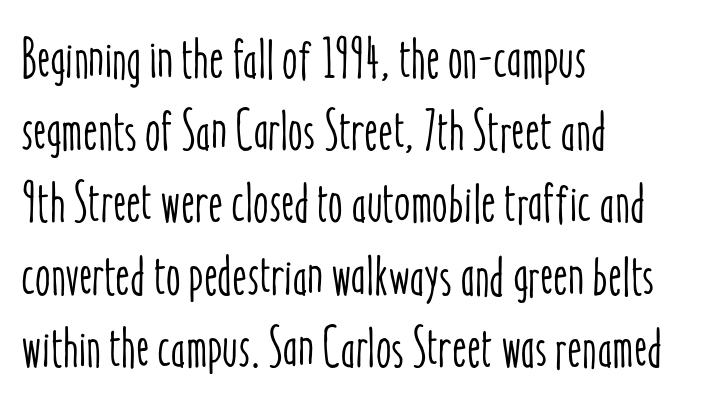
Descenders are the only things crossing below the line. A typesetter would mark this as roman, not italic. Caption: multi-line text, flush left, ragged right. Glyph-to-glyph distance matches everyday printed text. Do the characters align in a grid? No, the font is proportional. Normally led — the rows are evenly, conventionally spaced.
